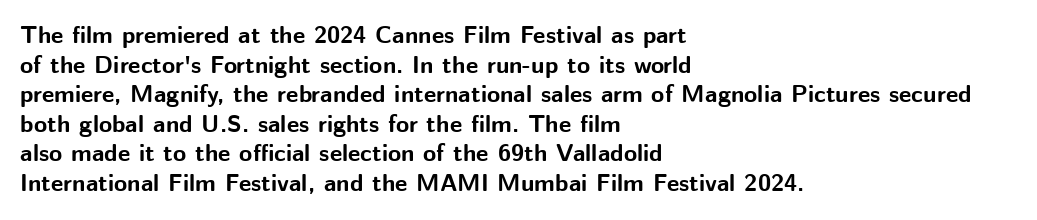
{"italic": "no", "bold": "yes", "underline": "no", "align": "left", "line_spacing_ratio": 1.23, "letter_spacing": "normal", "letter_spacing_em": 0.0, "glyph_px": 24}
